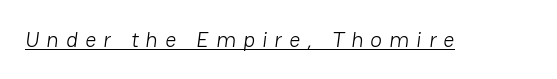
The rendered words wear a rule along their underside. Here the glyphs are tracked loosely, breaking word shapes into spaced letters. The strokes are not fattened; the text isn't bold.
